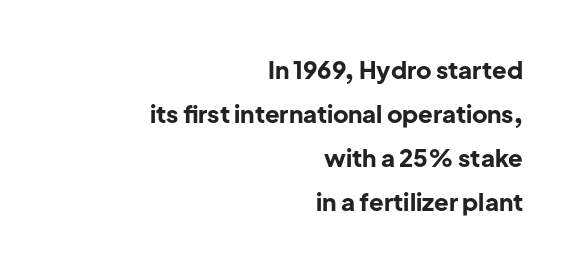
Q: Is the text bold? A: Yes.
Q: Is the text italic (slanted)? A: No, it is upright.
Q: Is the text underlined? A: No.
Q: How is the paragraph aligned? A: Right-aligned.
Q: Is the spacing between letters normal or unusually wide? A: Normal.
